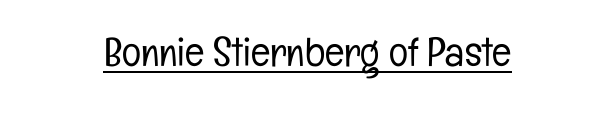
Q: Is the text bold? A: No.
Q: Is the text italic (slanted)? A: No, it is upright.
Q: Is the typeface a serif or a sans-serif typeface? A: Sans-serif.
Q: Is the text underlined? A: Yes.
Q: Is the spacing between letters normal or unusually wide? A: Normal.
Q: Width (condensed, normal, or wide)? A: Condensed.
Q: Stroke contrast? A: Low.
Q: x-height? A: Medium.
Q: Monospaced? A: No.
